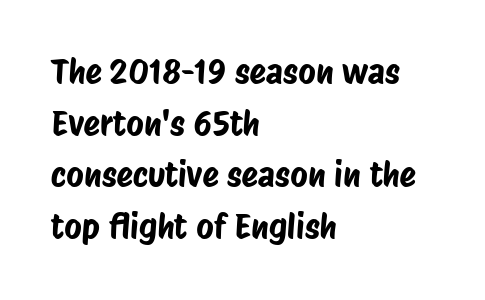
Q: Is the typeface a serif or a sans-serif typeface? A: Sans-serif.
Q: Is the text underlined? A: No.
Q: How is the paragraph aligned? A: Left-aligned.
Q: Is the spacing between letters normal or unusually wide? A: Normal.
Q: Is the spacing between lines tight, normal or loose? A: Normal.
Q: Width (condensed, normal, or wide)? A: Condensed.
Q: Stroke contrast? A: Low.
Q: x-height? A: Large.
Q: Monospaced? A: No.
